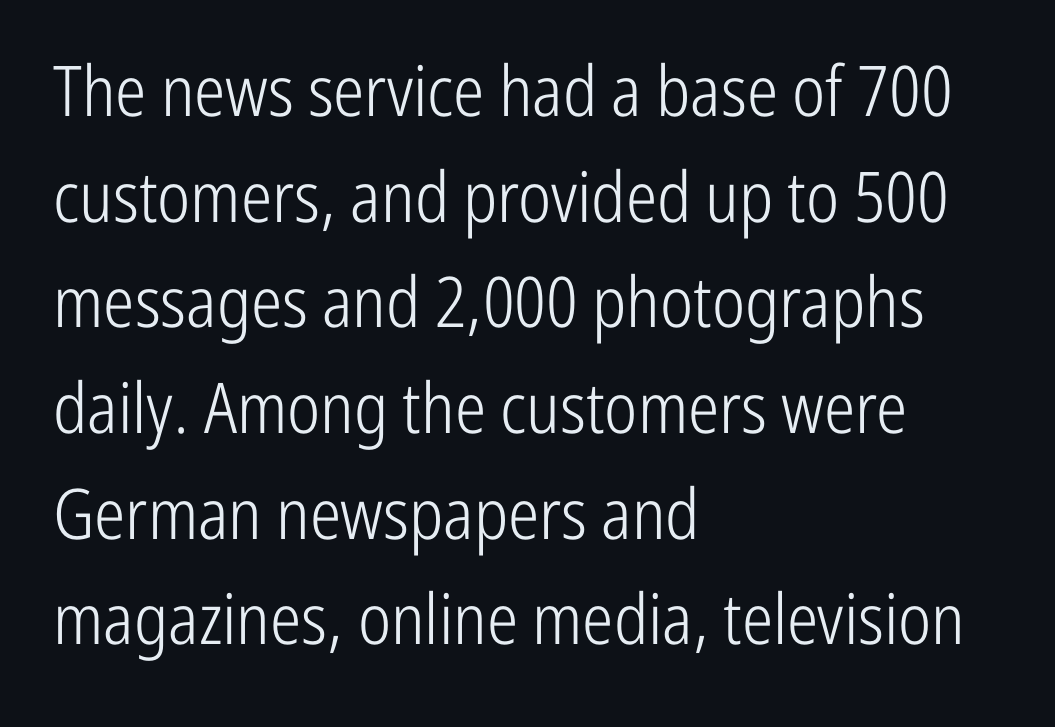
The image shows 70 px light, condensed sans-serif type, upright; set left-aligned, normal line spacing (1.51x), normal letter spacing, not underlined; low stroke contrast and a medium x-height.
